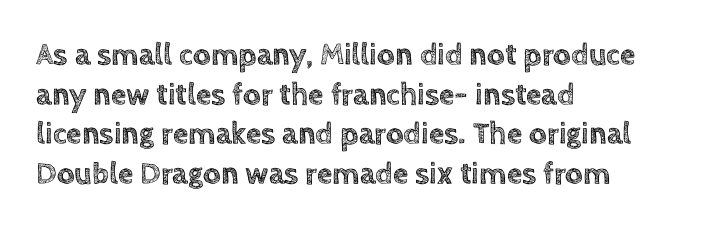
{"italic": "no", "width": "normal", "x_height": "large", "monospaced": "no", "underline": "no", "align": "left", "line_spacing": "normal", "line_spacing_ratio": 1.28, "letter_spacing": "normal", "letter_spacing_em": 0.0, "glyph_px": 31}
